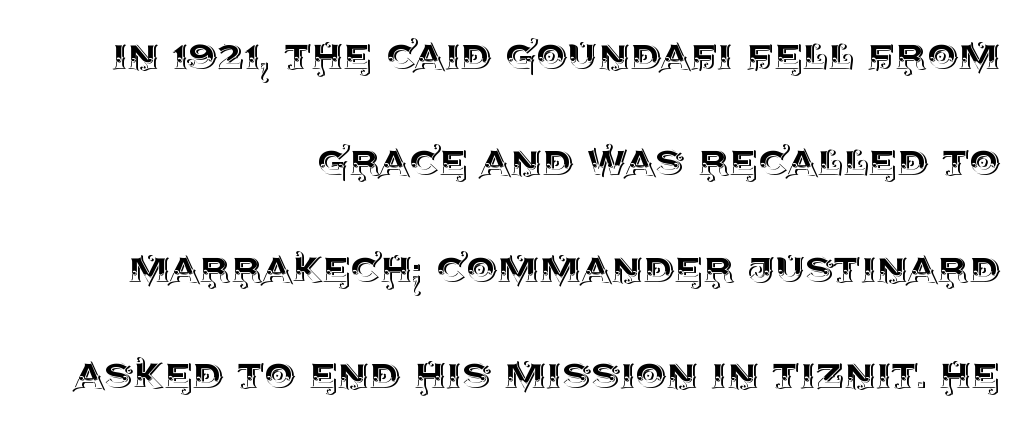
Q: Is the text italic (slanted)? A: No, it is upright.
Q: Is the text underlined? A: No.
Q: How is the paragraph aligned? A: Right-aligned.
Q: Is the spacing between letters normal or unusually wide? A: Normal.
Q: Is the spacing between lines tight, normal or loose? A: Loose.
Q: Width (condensed, normal, or wide)? A: Normal.
Q: x-height? A: Large.
Q: Monospaced? A: No.
